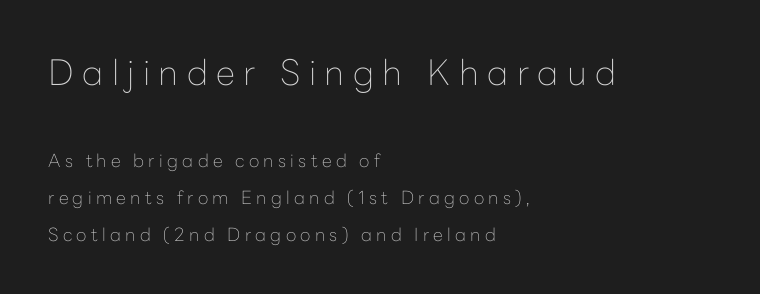
The image shows 35 px thin sans-serif type, upright; set left-aligned, loose line spacing (2.05x), unusually wide letter spacing (+0.24 em), not underlined; the first (top) block is 1.94x larger; low stroke contrast and a medium x-height.
